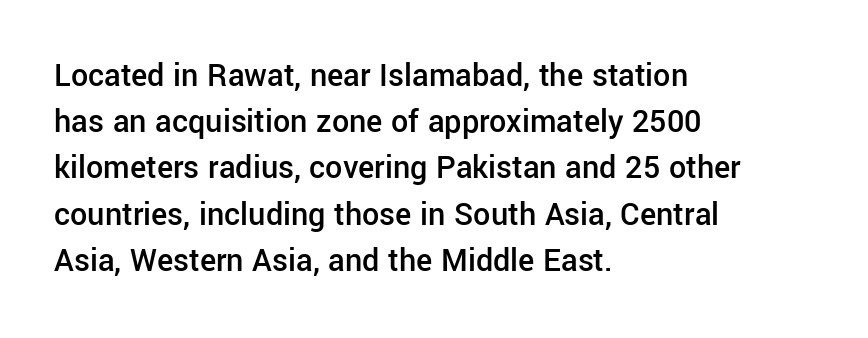
Proportional: the letters do not fall into vertical columns. Is the block centered? No — it sits flush against the left margin. This sample uses an upright cut, with every glyph sitting square on the baseline. This block has exactly the height ordinary leading produces. The baseline area is clear.
